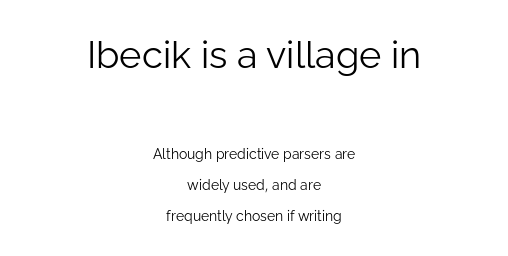
The image shows 38 px light sans-serif type, upright; set centered, loose line spacing (2.2x), normal letter spacing, not underlined; the first (top) block is 2.71x larger; low stroke contrast and a medium x-height.
